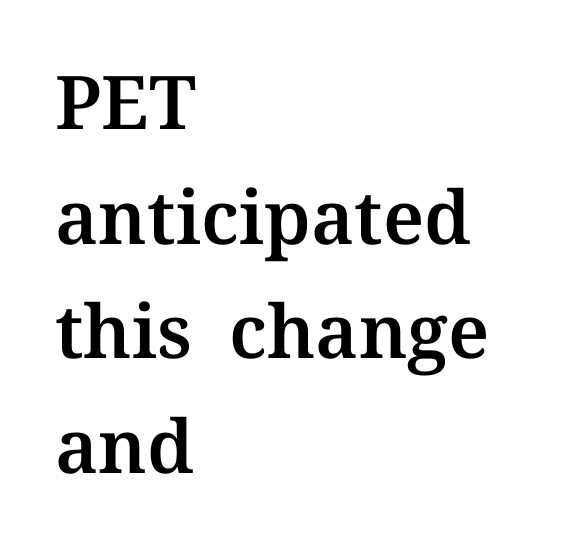
Caption: multi-line text, flush left, ragged right. A typesetter would label this face a serif. Upright lettering throughout. Successive baselines arrive at the customary interval.
